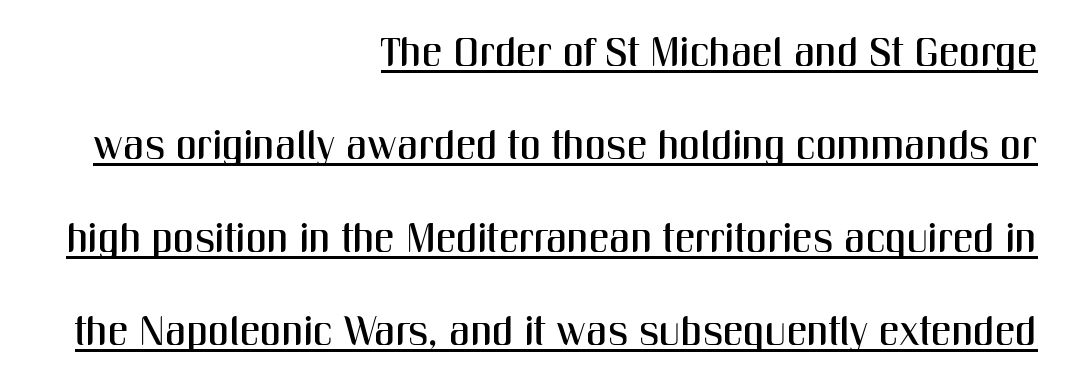
Q: Is the text italic (slanted)? A: No, it is upright.
Q: Is the typeface a serif or a sans-serif typeface? A: Sans-serif.
Q: Is the text underlined? A: Yes.
Q: How is the paragraph aligned? A: Right-aligned.
Q: Is the spacing between letters normal or unusually wide? A: Normal.
Q: Is the spacing between lines tight, normal or loose? A: Loose.
Q: Width (condensed, normal, or wide)? A: Condensed.
Q: Stroke contrast? A: Medium.
Q: x-height? A: Medium.
Q: Monospaced? A: No.
